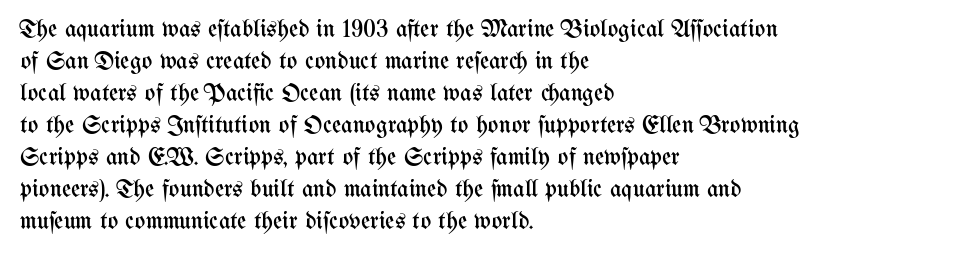
{"italic": "no", "bold": "no", "underline": "no", "align": "left", "line_spacing": "normal", "line_spacing_ratio": 1.28, "letter_spacing": "normal", "letter_spacing_em": 0.0, "glyph_px": 25}
